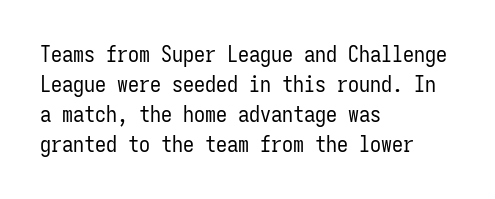
{"italic": "no", "bold": "no", "underline": "no", "align": "left", "line_spacing": "normal", "line_spacing_ratio": 1.36, "letter_spacing": "normal", "letter_spacing_em": 0.0, "glyph_px": 22}
